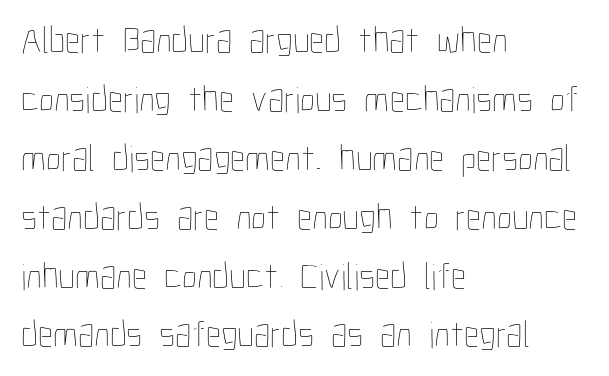
Vertical strokes here are truly vertical. The rendering uses natural spacing where letterforms have individual widths. Short note: letters normally spaced. Where is the straight margin? On the left. The gap between lines stays unmarked. Regular leading.
